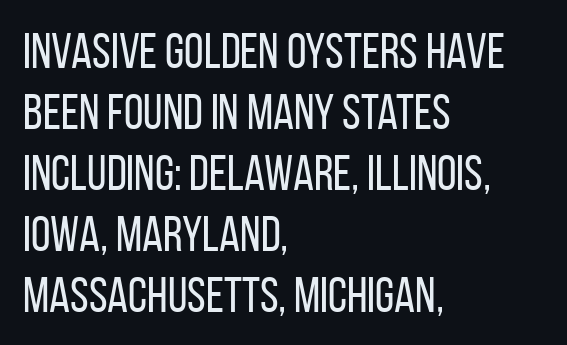
The image shows 50 px regular-weight, condensed sans-serif type, upright; set left-aligned, line spacing 1.22x, normal letter spacing, not underlined; low stroke contrast and a large x-height.
